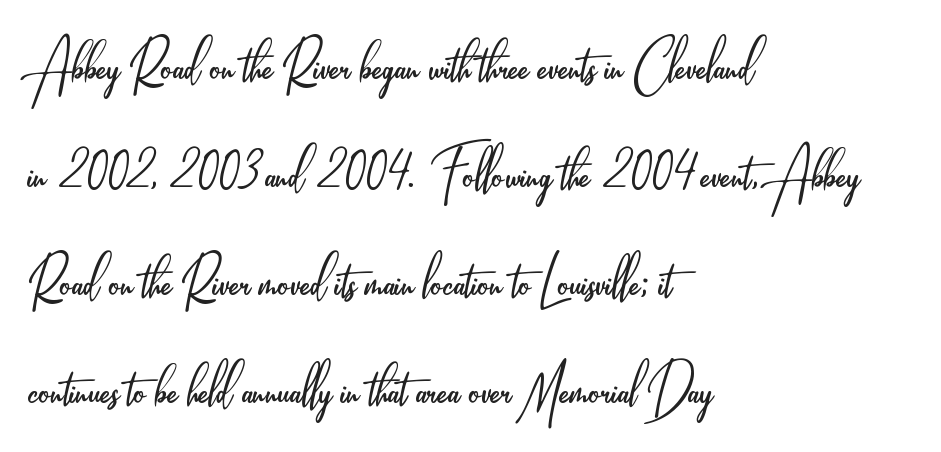
Q: Is the text bold? A: No.
Q: Is the text italic (slanted)? A: Yes.
Q: Is the typeface a serif or a sans-serif typeface? A: Sans-serif.
Q: Is the text underlined? A: No.
Q: How is the paragraph aligned? A: Left-aligned.
Q: Is the spacing between letters normal or unusually wide? A: Normal.
Q: Is the spacing between lines tight, normal or loose? A: Normal.
Q: Width (condensed, normal, or wide)? A: Condensed.
Q: Stroke contrast? A: Low.
Q: x-height? A: Small.
Q: Monospaced? A: No.
